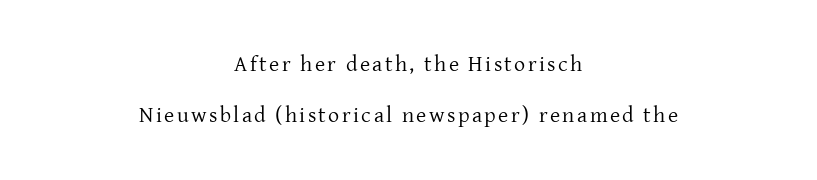
{"italic": "no", "bold": "no", "underline": "no", "align": "center", "line_spacing": "loose", "line_spacing_ratio": 2.31, "glyph_px": 22}
